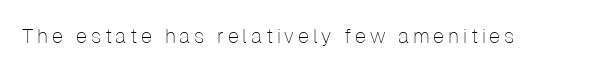
The type sits square on the baseline with zero lean. The strip under each line holds only bare page. Is the stroke heavy? The answer is a plain regular-or-lighter.
